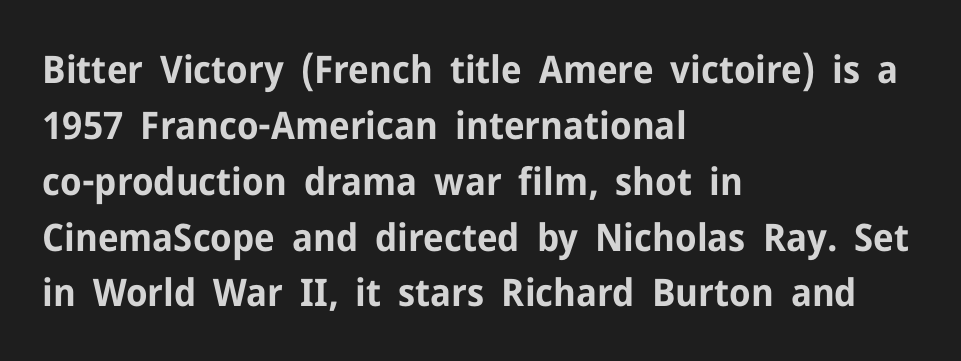
{"serif": "no", "italic": "no", "bold": "yes", "weight": "bold", "width": "normal", "stroke_contrast": "low", "x_height": "medium", "monospaced": "no", "underline": "no", "align": "left", "line_spacing": "normal", "line_spacing_ratio": 1.47, "letter_spacing": "normal", "letter_spacing_em": 0.0, "glyph_px": 38}
